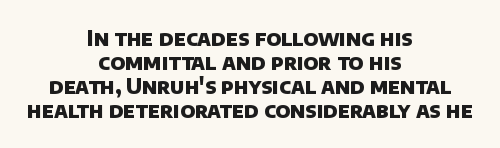
Teacher's note: observe the equal gaps on both sides — that is centered alignment. Anything drawn beneath the words? Only blank space. This sample trades vertical openness for compactness between lines. This rendering leaves character spacing at its baseline value.
